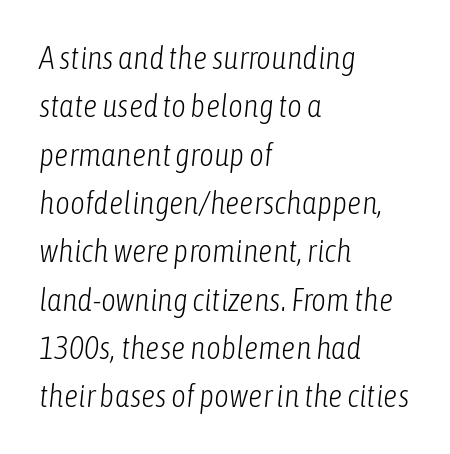
{"italic": "yes", "lean": "right", "slant_degrees": 6, "bold": "no", "weight": "light", "width": "condensed", "stroke_contrast": "low", "x_height": "medium", "monospaced": "no", "underline": "no", "align": "left", "line_spacing": "normal", "line_spacing_ratio": 1.51, "letter_spacing": "normal", "letter_spacing_em": 0.0, "glyph_px": 32}
